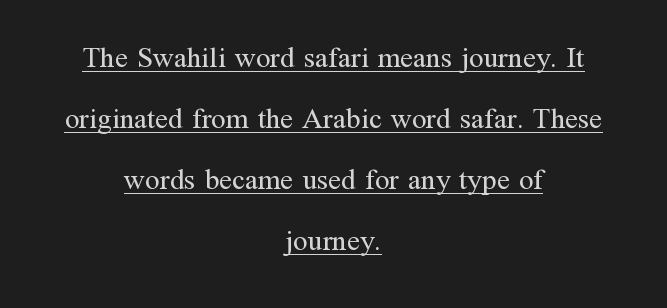
This sample has the flowing, uneven cadence of proportional lettering. The specimen reads as upright at a glance. Quick note: interline space is abundant. This is underlined copy, the kind a proofreader might mark for attention. This sample uses a serif face. The lines are quadded center.
